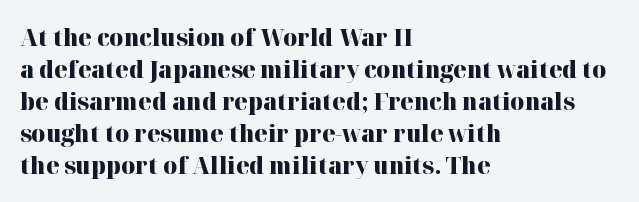
How are the letters spaced? Ordinarily, with no added tracking. Left-aligned paragraph, ragged on the right. The rows are spaced the way most documents space them. The glyphs are unaccompanied by any horizontal stroke below them. Weight check: bold — yes, fully. Ordinary non-slanted type is in use.
